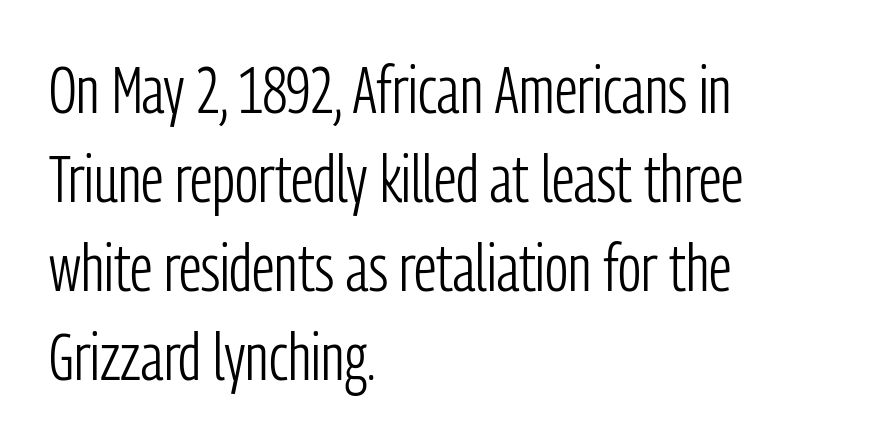
{"serif": "no", "italic": "no", "bold": "no", "weight": "light", "width": "condensed", "stroke_contrast": "low", "x_height": "medium", "monospaced": "no", "underline": "no", "align": "left", "line_spacing": "normal", "line_spacing_ratio": 1.35, "letter_spacing": "normal", "letter_spacing_em": 0.0, "glyph_px": 66}
